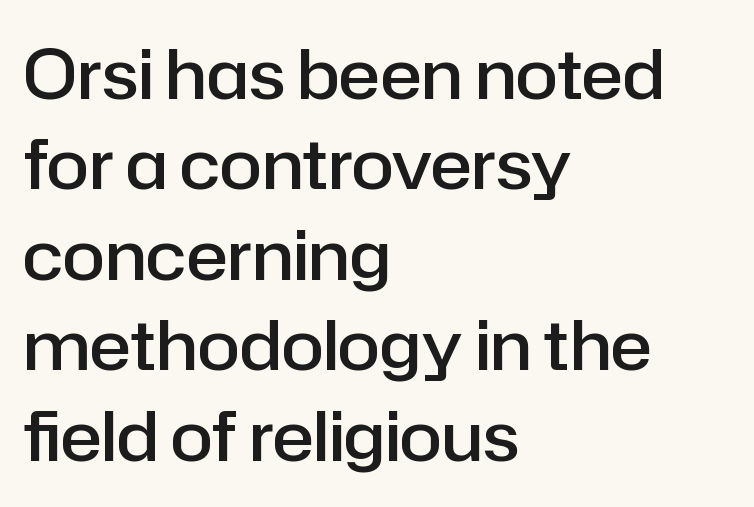
{"serif": "no", "italic": "no", "bold": "semi", "weight": "semibold", "width": "normal", "stroke_contrast": "low", "x_height": "medium", "monospaced": "no", "underline": "no", "align": "left", "line_spacing": "normal", "line_spacing_ratio": 1.31, "letter_spacing": "normal", "letter_spacing_em": 0.0, "glyph_px": 69}
